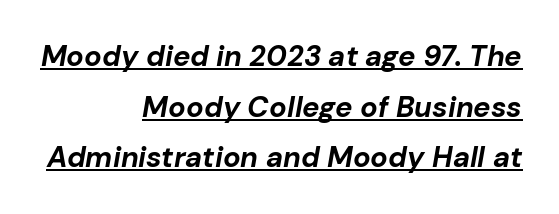
Q: Is the text bold? A: Yes.
Q: Is the text italic (slanted)? A: Yes, it leans right by about 10 degrees.
Q: Is the text underlined? A: Yes.
Q: How is the paragraph aligned? A: Right-aligned.
Q: Is the spacing between letters normal or unusually wide? A: Normal.
Q: Width (condensed, normal, or wide)? A: Normal.
Q: Stroke contrast? A: Low.
Q: x-height? A: Medium.
Q: Monospaced? A: No.
